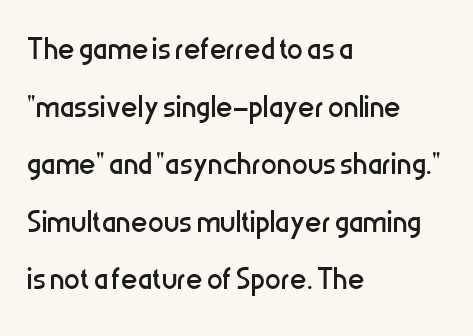
Q: Is the text bold? A: No.
Q: Is the text italic (slanted)? A: No, it is upright.
Q: Is the typeface a serif or a sans-serif typeface? A: Sans-serif.
Q: Is the text underlined? A: No.
Q: How is the paragraph aligned? A: Left-aligned.
Q: Is the spacing between letters normal or unusually wide? A: Normal.
Q: Is the spacing between lines tight, normal or loose? A: Normal.
Q: Width (condensed, normal, or wide)? A: Condensed.
Q: Stroke contrast? A: Low.
Q: x-height? A: Medium.
Q: Monospaced? A: No.
